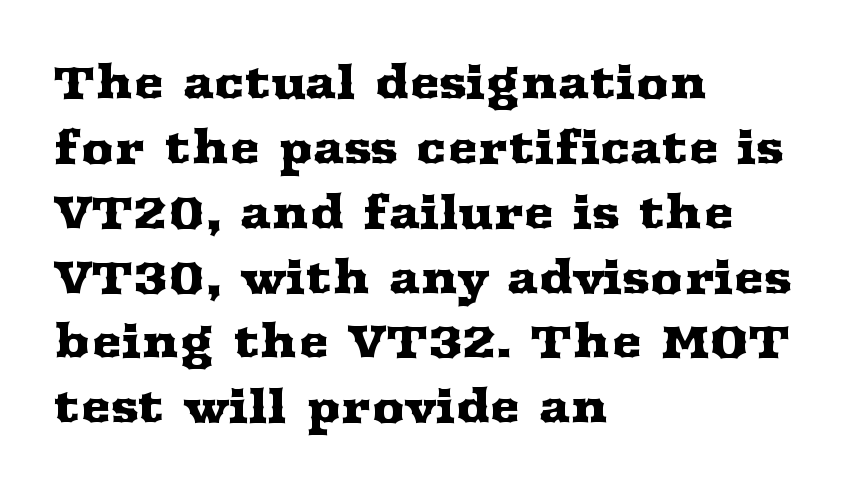
The image shows 46 px wide serif type, upright; set left-aligned, normal line spacing (1.41x), normal letter spacing, not underlined; medium stroke contrast and a medium x-height.
